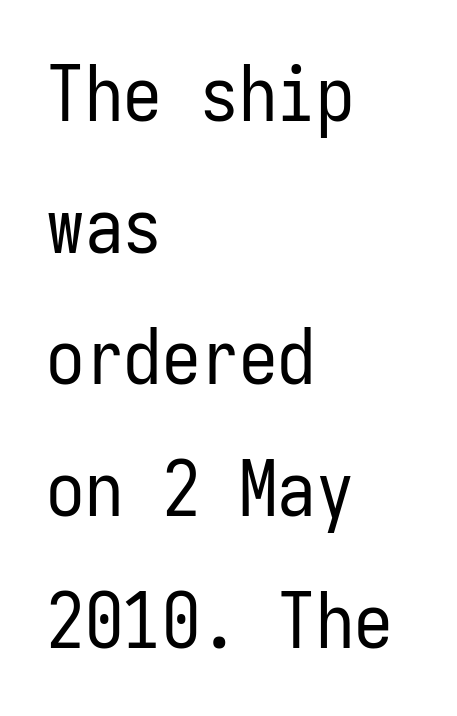
Q: Is the text bold? A: No.
Q: Is the text italic (slanted)? A: No, it is upright.
Q: Is the typeface a serif or a sans-serif typeface? A: Sans-serif.
Q: Is the text underlined? A: No.
Q: How is the paragraph aligned? A: Left-aligned.
Q: Is the spacing between letters normal or unusually wide? A: Normal.
Q: Width (condensed, normal, or wide)? A: Condensed.
Q: Stroke contrast? A: Low.
Q: x-height? A: Medium.
Q: Monospaced? A: Yes.
